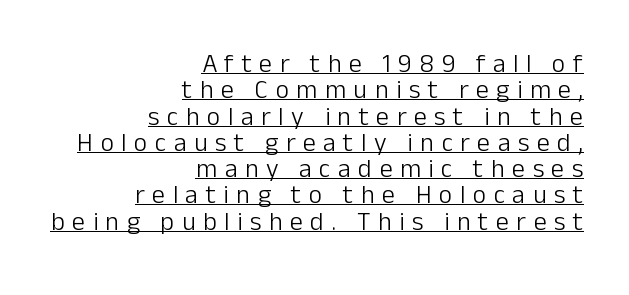
Q: Is the text bold? A: No.
Q: Is the text italic (slanted)? A: No, it is upright.
Q: Is the text underlined? A: Yes.
Q: How is the paragraph aligned? A: Right-aligned.
Q: Is the spacing between letters normal or unusually wide? A: Unusually wide.
Q: Is the spacing between lines tight, normal or loose? A: Tight.
